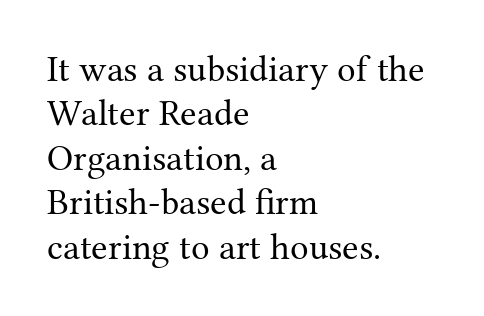
The typeface chosen for these lines features serifs. The passage shown is not bold in any degree. Decoration check: the copy has no underline. Caption: multi-line text, flush left, ragged right.
